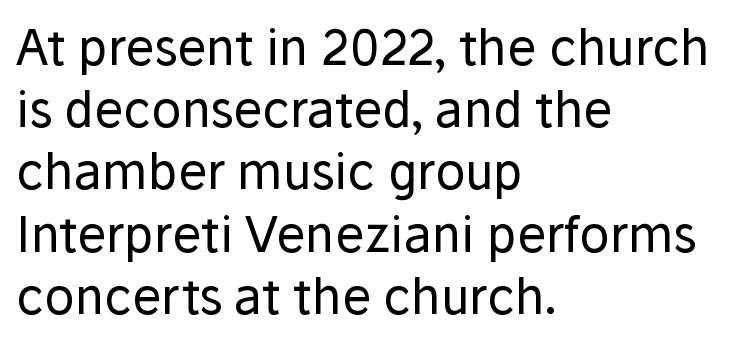
{"serif": "no", "italic": "no", "bold": "no", "weight": "regular", "width": "normal", "stroke_contrast": "low", "x_height": "medium", "monospaced": "no", "underline": "no", "align": "left", "line_spacing": "normal", "line_spacing_ratio": 1.27, "letter_spacing": "normal", "letter_spacing_em": 0.0, "glyph_px": 49}
